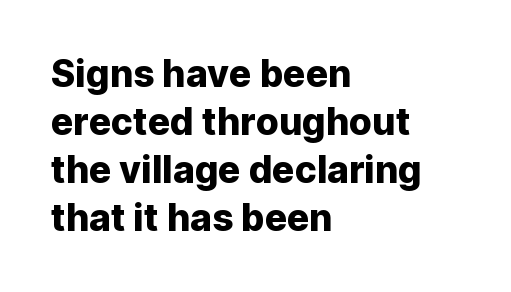
The image shows 37 px sans-serif type, upright; set left-aligned, normal line spacing (1.3x), normal letter spacing, not underlined; low stroke contrast and a medium x-height.
